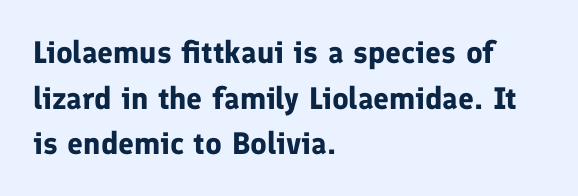
{"serif": "no", "italic": "no", "bold": "yes", "weight": "bold", "width": "normal", "stroke_contrast": "low", "x_height": "medium", "monospaced": "no", "underline": "no", "align": "left", "line_spacing": "normal", "line_spacing_ratio": 1.47, "letter_spacing": "normal", "letter_spacing_em": 0.0, "glyph_px": 31}
